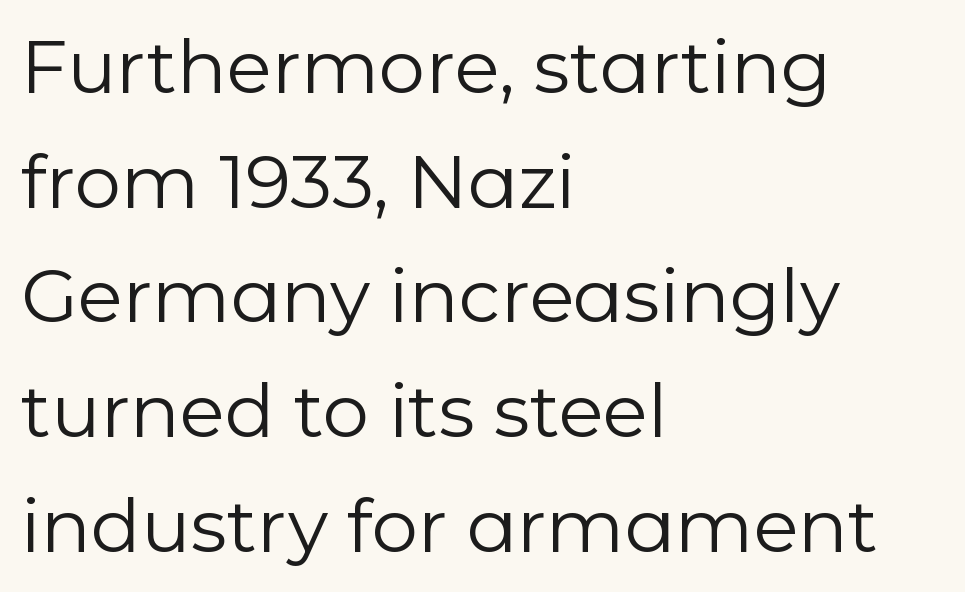
This sample uses plain, unmodified letter spacing. The lettering stays uniformly vertical, giving the passage a roman look. Here the designer chose a conventional face with non-uniform glyph widths. Underline: absent. The rendering shows plain stroke endings on the letterforms — a sans-serif design. Quick note: interline space is typical.
